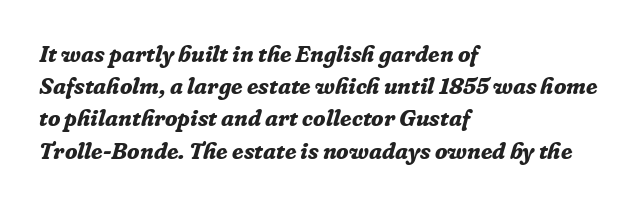
The image shows 23 px bold type, italic (leaning right); set left-aligned, normal line spacing (1.4x), normal letter spacing, not underlined.
